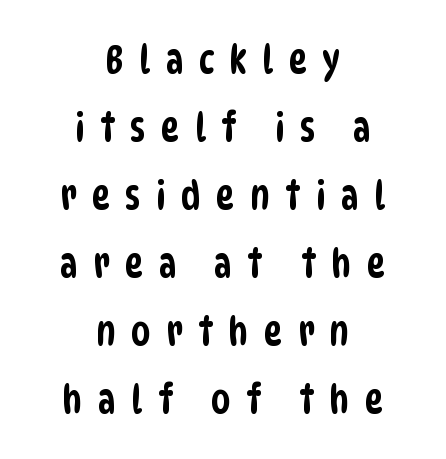
The image shows 40 px condensed sans-serif type; set centered, normal line spacing (1.7x), unusually wide letter spacing (+0.37 em), not underlined; low stroke contrast and a large x-height.
